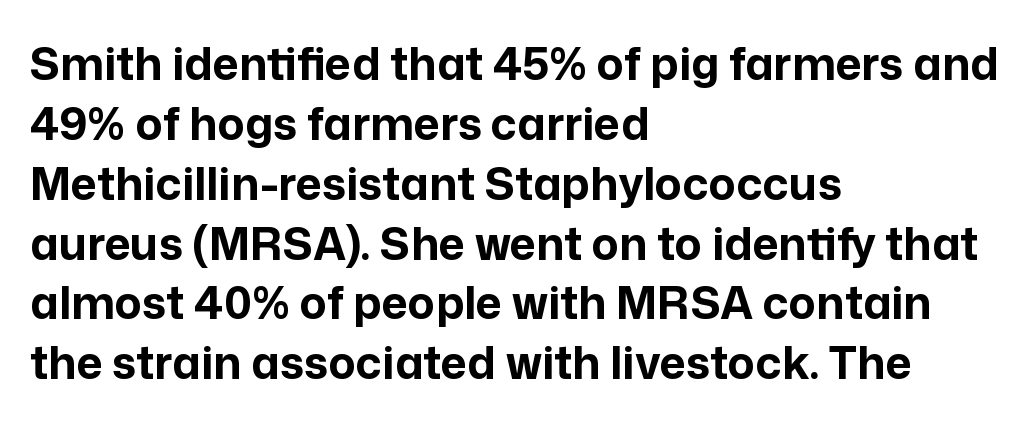
Q: Is the text bold? A: Yes.
Q: Is the text italic (slanted)? A: No, it is upright.
Q: Is the typeface a serif or a sans-serif typeface? A: Sans-serif.
Q: Is the text underlined? A: No.
Q: How is the paragraph aligned? A: Left-aligned.
Q: Is the spacing between letters normal or unusually wide? A: Normal.
Q: Is the spacing between lines tight, normal or loose? A: Normal.
Q: Width (condensed, normal, or wide)? A: Normal.
Q: Stroke contrast? A: Low.
Q: x-height? A: Medium.
Q: Monospaced? A: No.
